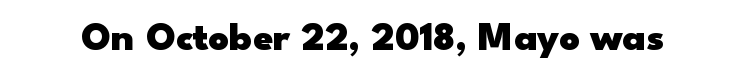
{"serif": "no", "italic": "no", "bold": "yes", "weight": "heavy", "width": "wide", "stroke_contrast": "low", "x_height": "small", "monospaced": "no", "underline": "no", "letter_spacing": "normal", "letter_spacing_em": 0.0, "glyph_px": 40}
